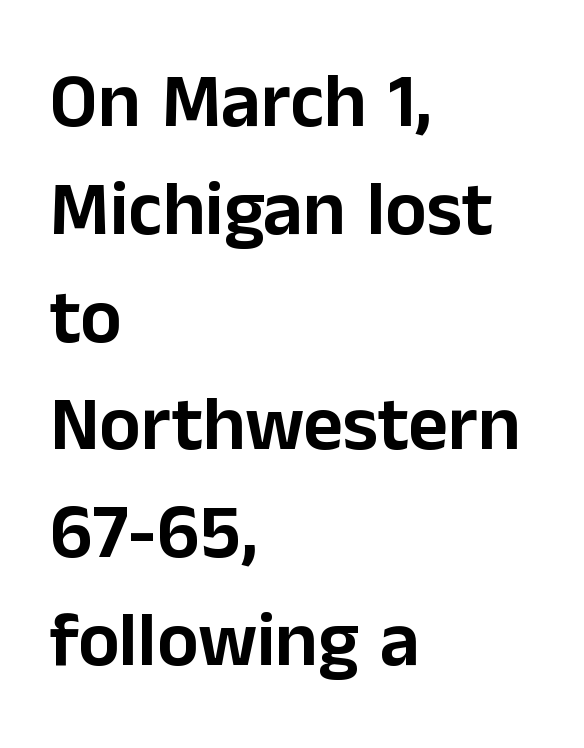
The space between consecutive lines is moderate. The passage shown is not underscored anywhere. The face used here is a sans, in the tradition of grotesques and geometrics. Observe the ordinary spacing: letters are neighbours, not strangers. The lettering stays uniformly vertical, giving the passage a roman look.
